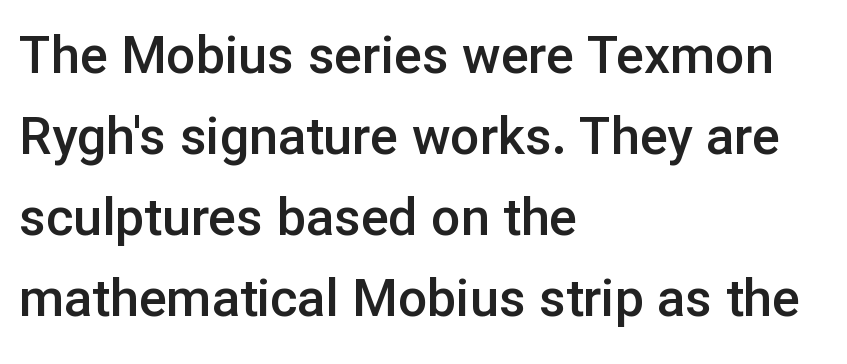
Each letter keeps its own natural width here, so spacing adapts to shape. Normally led — the rows are evenly, conventionally spaced. This is moderately heavy type, rendered in semibold. The letters stand upright; this is a roman face.
